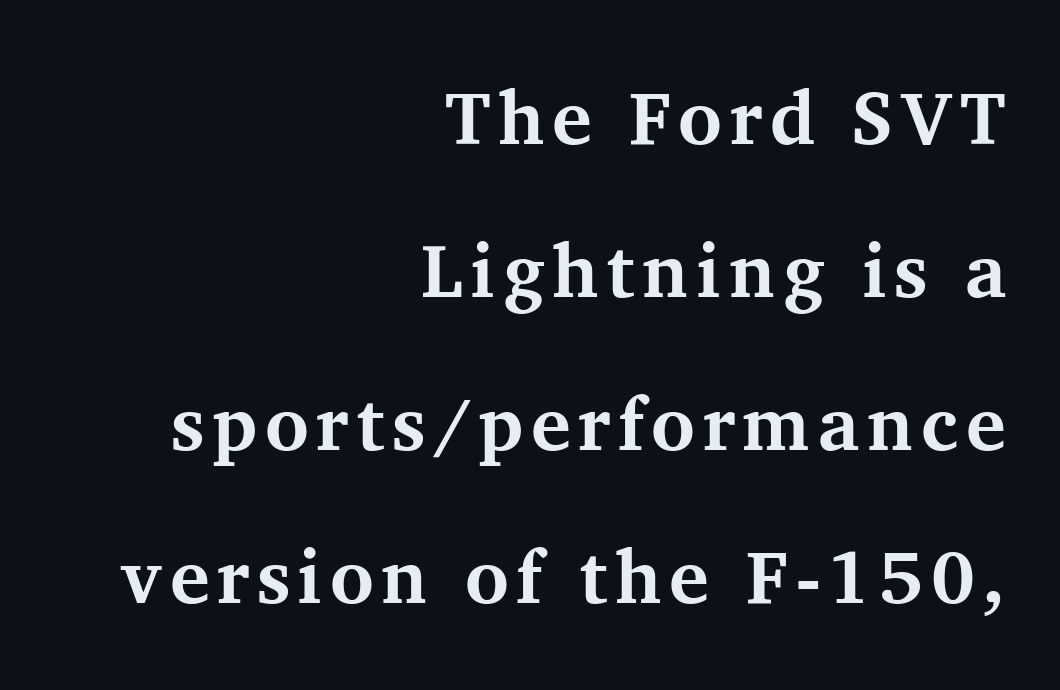
The image shows 75 px bold serif type, upright; set right-aligned, loose line spacing (2.04x), not underlined; medium stroke contrast and a medium x-height.
